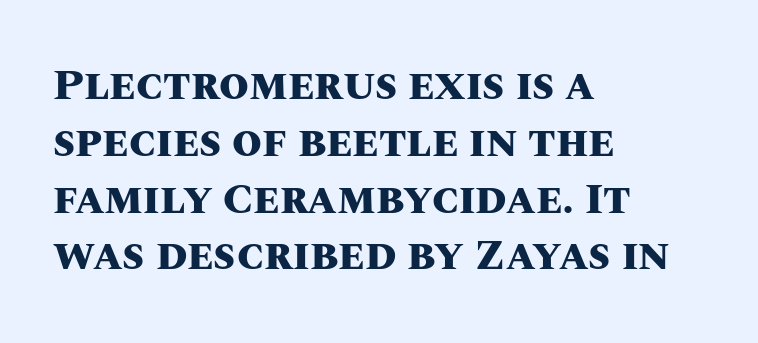
Q: Is the text bold? A: Yes.
Q: Is the text italic (slanted)? A: No, it is upright.
Q: Is the text underlined? A: No.
Q: How is the paragraph aligned? A: Left-aligned.
Q: Is the spacing between letters normal or unusually wide? A: Normal.
Q: Is the spacing between lines tight, normal or loose? A: Normal.
Q: Width (condensed, normal, or wide)? A: Normal.
Q: Stroke contrast? A: Medium.
Q: x-height? A: Large.
Q: Monospaced? A: No.
